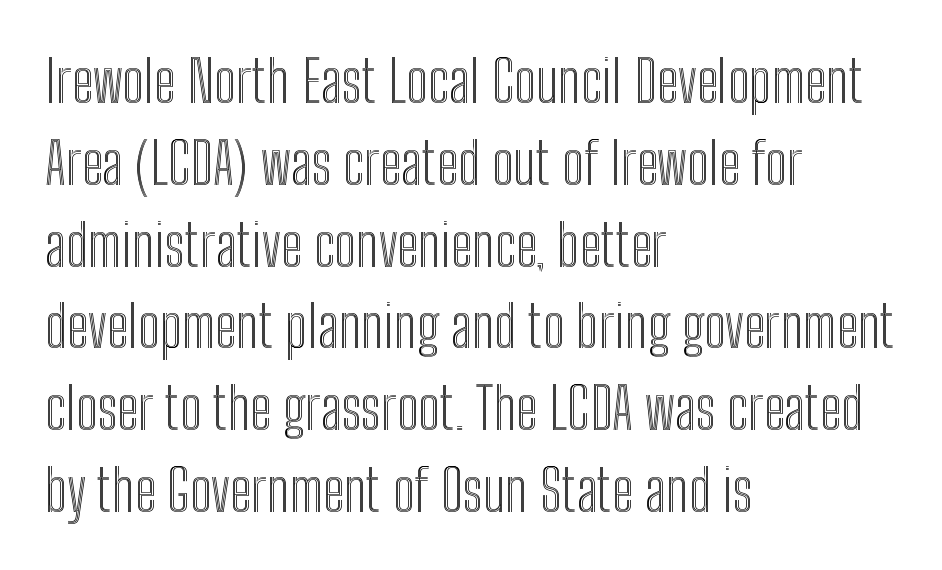
{"italic": "no", "width": "condensed", "x_height": "medium", "monospaced": "no", "underline": "no", "align": "left", "line_spacing": "normal", "line_spacing_ratio": 1.41, "letter_spacing": "normal", "letter_spacing_em": 0.0, "glyph_px": 58}
